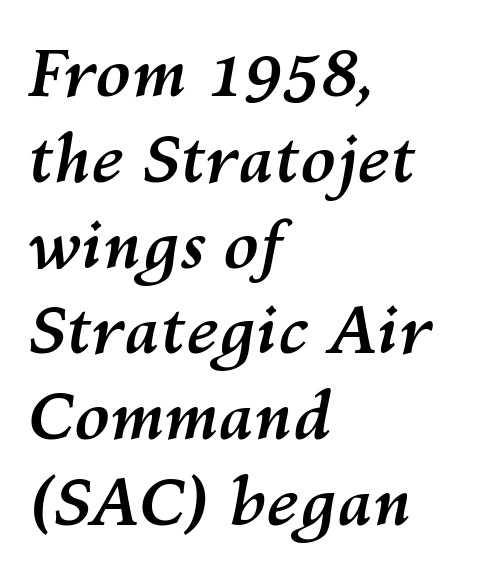
Slanted lettering throughout. Rows of type keep a routine distance in the vertical direction. Letter spacing: default. Proportional: the letters do not fall into vertical columns. Left-aligned paragraph, ragged on the right.
